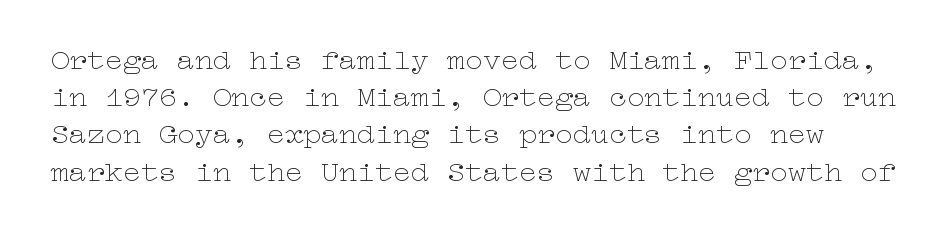
The image shows 30 px thin, wide type, upright; set line spacing 1.24x, normal letter spacing, not underlined; low stroke contrast and a medium x-height.
